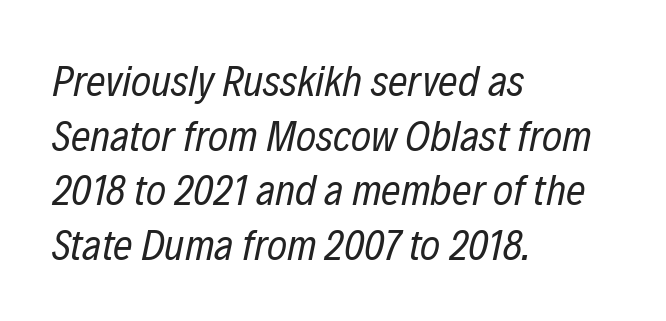
Q: Is the text bold? A: No.
Q: Is the text italic (slanted)? A: Yes, it leans right by about 12 degrees.
Q: Is the text underlined? A: No.
Q: How is the paragraph aligned? A: Left-aligned.
Q: Is the spacing between letters normal or unusually wide? A: Normal.
Q: Is the spacing between lines tight, normal or loose? A: Normal.
Q: Width (condensed, normal, or wide)? A: Condensed.
Q: Stroke contrast? A: Low.
Q: x-height? A: Medium.
Q: Monospaced? A: No.
